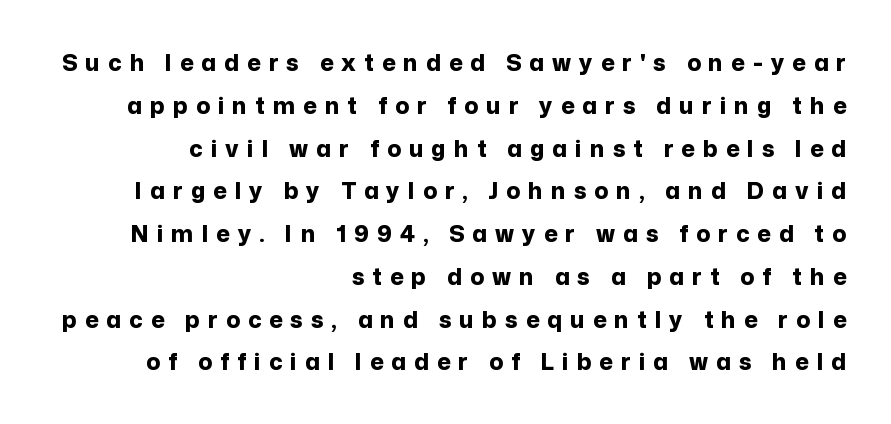
Heft: maximum for text — a bold. The letters stand upright; this is a roman face. Honestly, there is no underline to notice here at all. These lines stack with their right ends in a neat column. The face used here is rendered with a markedly widened letterfit.
